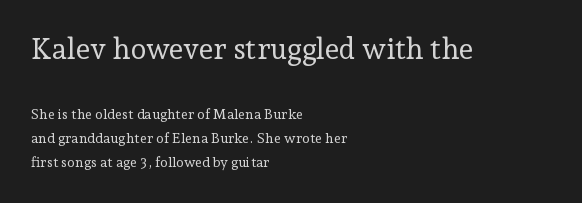
These lines keep a tight, regular rhythm from letter to letter. A student would notice the top passage is typeset larger than what follows. Ascenders rise straight up at ninety degrees. Typeset ragged right — the left edge is the straight one. This reads as an unemphasized weight, regular at the heaviest.
